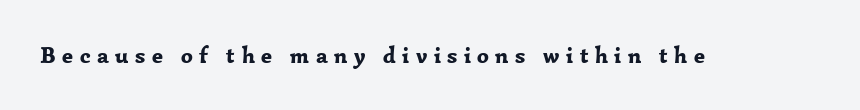
{"italic": "no", "bold": "yes", "underline": "no", "letter_spacing": "wide", "letter_spacing_em": 0.28, "glyph_px": 23}
